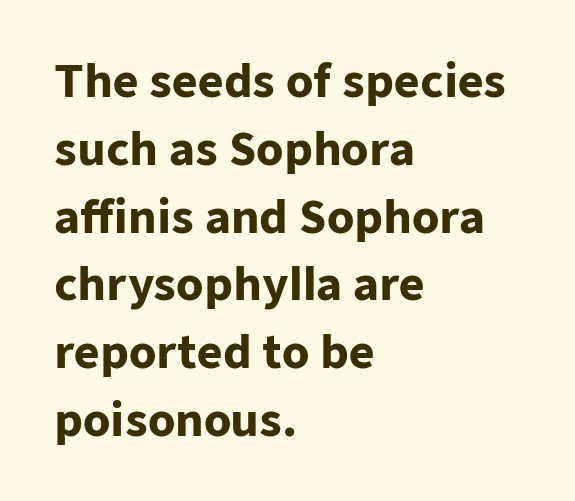
{"serif": "no", "italic": "no", "bold": "yes", "weight": "heavy", "width": "normal", "stroke_contrast": "low", "x_height": "medium", "monospaced": "no", "underline": "no", "align": "left", "line_spacing": "normal", "line_spacing_ratio": 1.54, "letter_spacing": "normal", "letter_spacing_em": 0.0, "glyph_px": 44}
